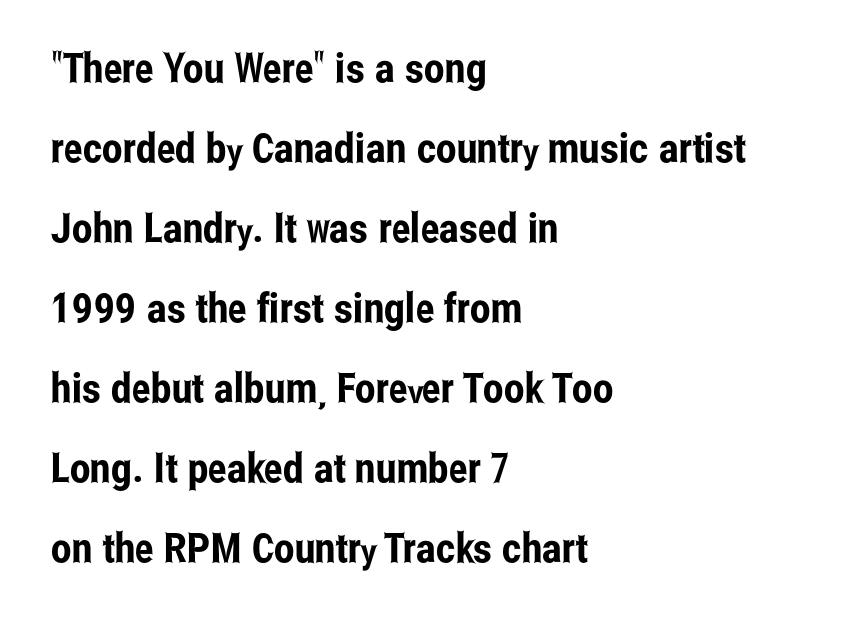
Vertical spacing — loose. Are there feet on the stems? There aren't — it's a sans. Teacher's note: observe the even left margin — that is flush-left alignment. The strip under each line holds only bare page. In terms of letterspacing, this is plain default setting. This is the regular roman posture of the typeface.
